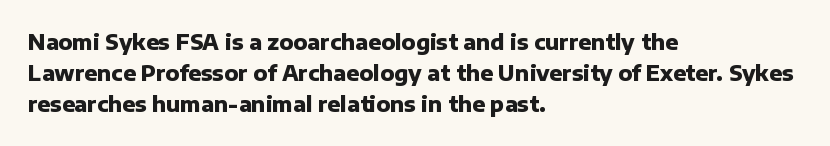
{"italic": "no", "bold": "yes", "underline": "no", "align": "left", "line_spacing": "normal", "line_spacing_ratio": 1.48, "letter_spacing": "normal", "letter_spacing_em": 0.0, "glyph_px": 21}
